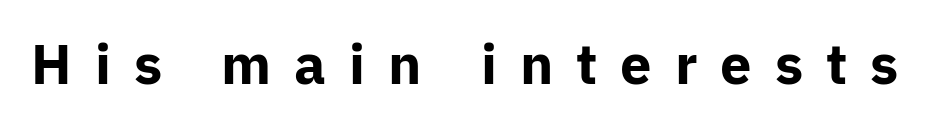
The image shows 56 px bold sans-serif type, upright; set unusually wide letter spacing (+0.41 em), not underlined; low stroke contrast and a medium x-height.
